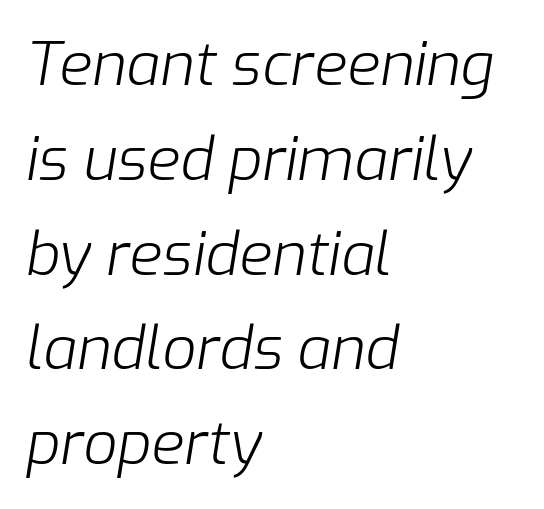
The image shows 60 px light type, italic (leaning right); set left-aligned, normal line spacing (1.58x), normal letter spacing, not underlined; low stroke contrast and a medium x-height.
